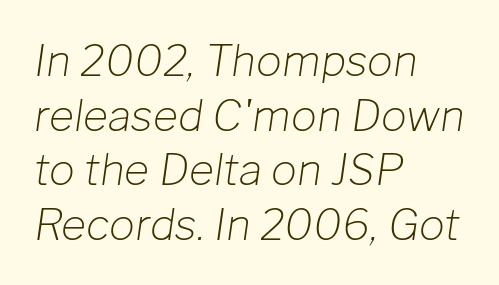
Would a proofreader flag this as italicized? Yes. Is the type heavy? It reads as light-to-regular instead. The passage shown is typed in a proportional face where columns would drift. Casual observation: everything's shoved over to the left.
